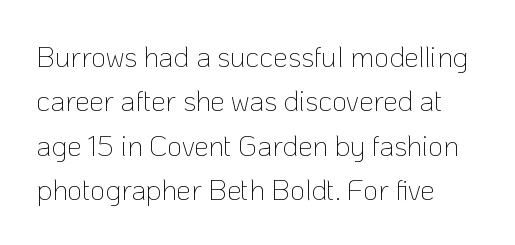
{"serif": "no", "italic": "no", "bold": "no", "weight": "thin", "width": "normal", "stroke_contrast": "low", "x_height": "medium", "monospaced": "no", "underline": "no", "align": "left", "line_spacing": "normal", "line_spacing_ratio": 1.53, "letter_spacing": "normal", "letter_spacing_em": 0.0, "glyph_px": 29}
